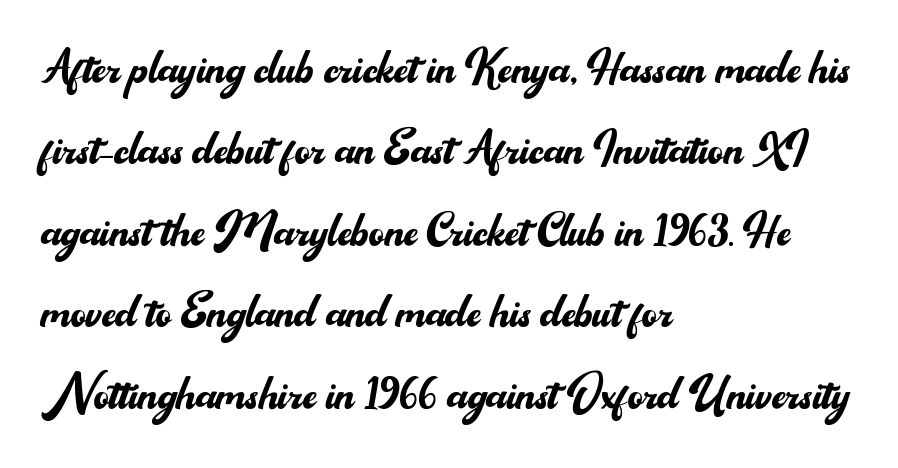
The strokes carry an ordinary text weight at most. Note the varied advance widths — an 'i' is clearly narrower than an 'm'. Students, observe: this is what conventionally led text looks like. This rendering leaves character spacing at its baseline value. The string is rendered with underlining switched off.
